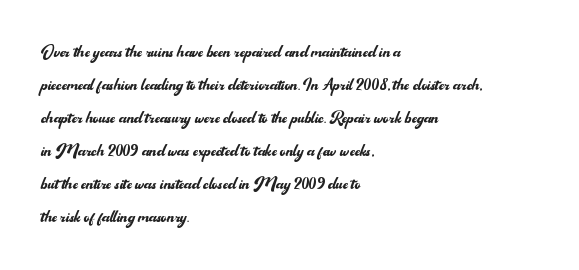
Q: Is the text bold? A: No.
Q: Is the text italic (slanted)? A: Yes.
Q: Is the text underlined? A: No.
Q: How is the paragraph aligned? A: Left-aligned.
Q: Is the spacing between letters normal or unusually wide? A: Normal.
Q: Is the spacing between lines tight, normal or loose? A: Normal.
